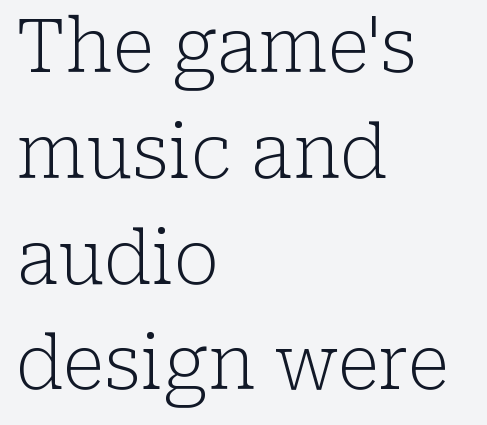
Q: Is the text bold? A: No.
Q: Is the text italic (slanted)? A: No, it is upright.
Q: Is the typeface a serif or a sans-serif typeface? A: Serif.
Q: Is the text underlined? A: No.
Q: How is the paragraph aligned? A: Left-aligned.
Q: Is the spacing between letters normal or unusually wide? A: Normal.
Q: Is the spacing between lines tight, normal or loose? A: Normal.
Q: Width (condensed, normal, or wide)? A: Normal.
Q: Stroke contrast? A: Low.
Q: x-height? A: Medium.
Q: Monospaced? A: No.
